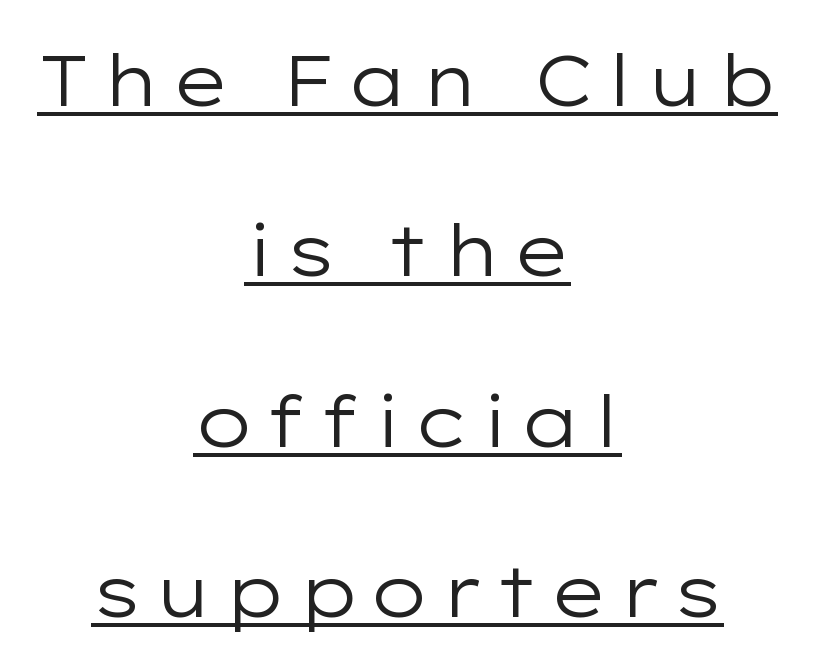
These glyphs show unthickened strokes, regular width or finer. Unlike a traditional serif, this face leaves its strokes unadorned. Honestly, the rows look like they've been pulled way apart. Line starts and ends both wander, symmetrically. The letters advance in unequal steps, a hallmark of proportional type. Underline: present.
